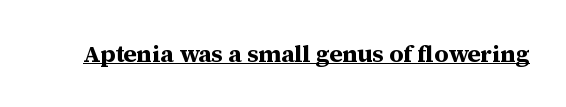
The image shows 24 px bold type, upright; set normal letter spacing, underlined.
